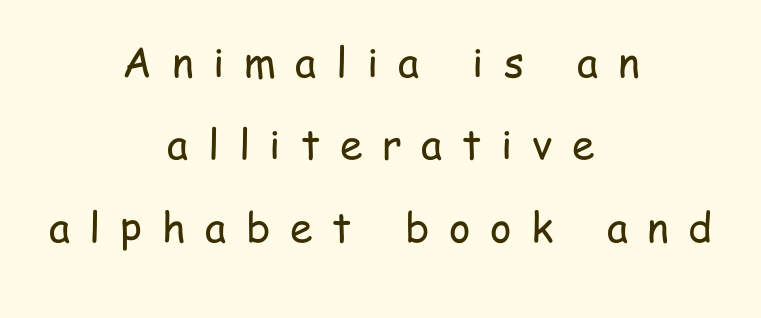
What stands out about the letter spacing? Its width — letters are far apart. This rendering employs a face without finishing strokes, i.e., a sans-serif. You can tell it's not italic because the verticals are truly vertical. The space between consecutive lines is lavish. Line starts and ends both wander, symmetrically. Is the type heavy? It reads as light-to-regular instead.
